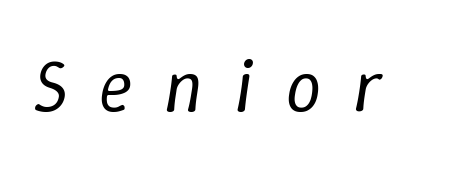
The image shows 73 px regular-weight type, italic (leaning right); set unusually wide letter spacing (+0.42 em), not underlined; low stroke contrast and a medium x-height.
